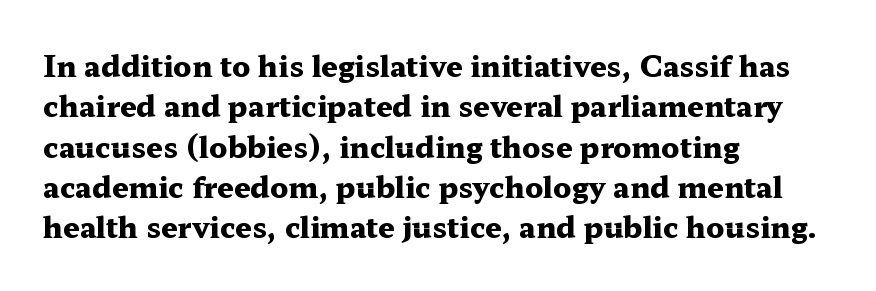
The image shows 29 px heavy, wide serif type, upright; set left-aligned, normal line spacing (1.39x), normal letter spacing, not underlined; medium stroke contrast and a medium x-height.
